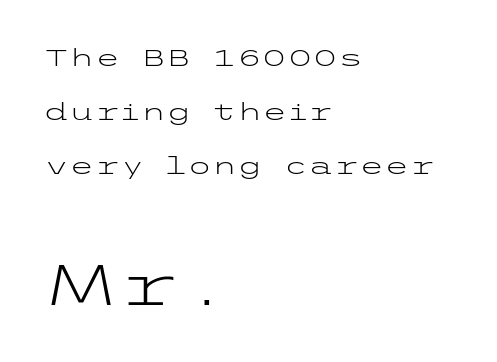
The later block is typeset at a bigger size than the earlier block. The strokes are not fattened; the text isn't bold. The space between consecutive lines is lavish. This rendering leaves character spacing at its baseline value.
